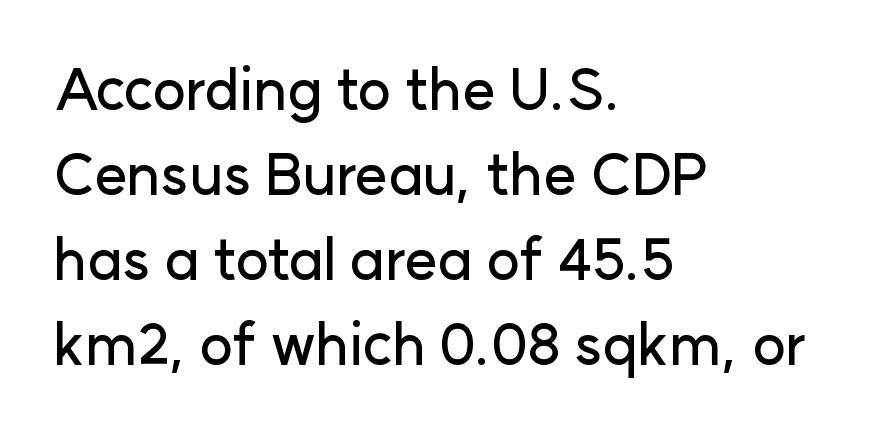
Are there feet on the stems? There aren't — it's a sans. This rendering uses left alignment, leaving the right contour irregular. In terms of leading, this rendering sits right in the middle. The rendering uses natural spacing where letterforms have individual widths. The glyphs are unaccompanied by any horizontal stroke below them.
